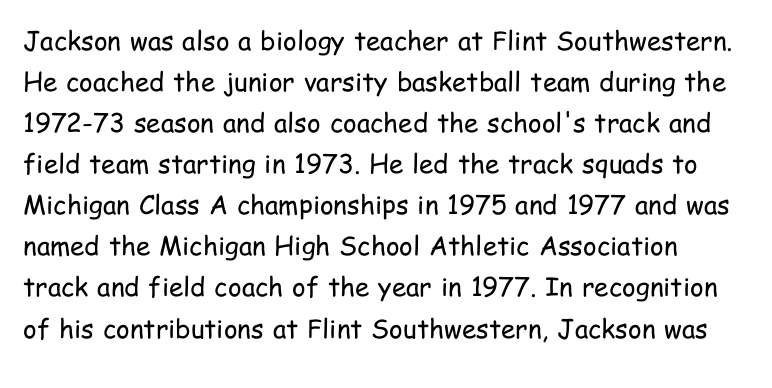
Heft: none added — not bold. Does extra space separate the letters? No, they use regular spacing. Clear beneath every line of the passage. Vertically, the passage feels balanced, rows spaced as you'd expect. In terms of posture, this sample is upright.
